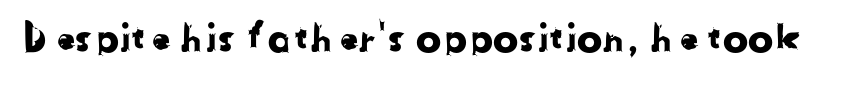
Regarding serifs, this sample does without them. The words here are not underlined. You could not count columns in this text — the font is proportionally spaced. Honestly, the letter spacing is just normal — you wouldn't notice it.
